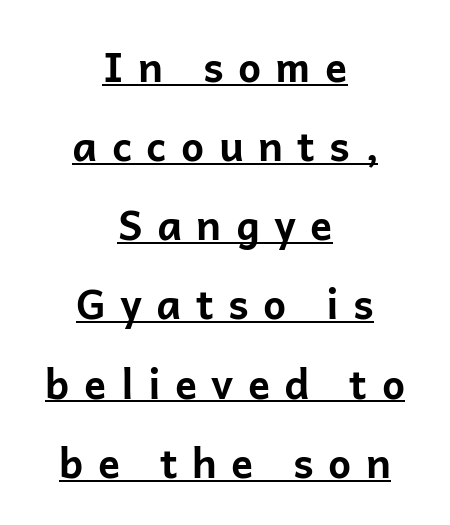
The image shows 41 px bold sans-serif type, upright; set centered, loose line spacing (1.93x), unusually wide letter spacing (+0.35 em), underlined; low stroke contrast and a medium x-height.
